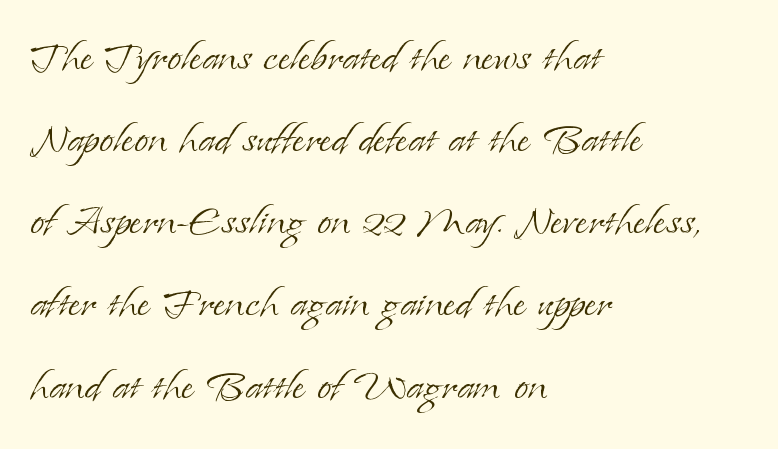
Default kerning and tracking; the words read as compact shapes. Every row of glyphs begins at an identical x-position on the left. The space beneath each line is pristine and unruled. A light-to-regular cut is what we see here.
